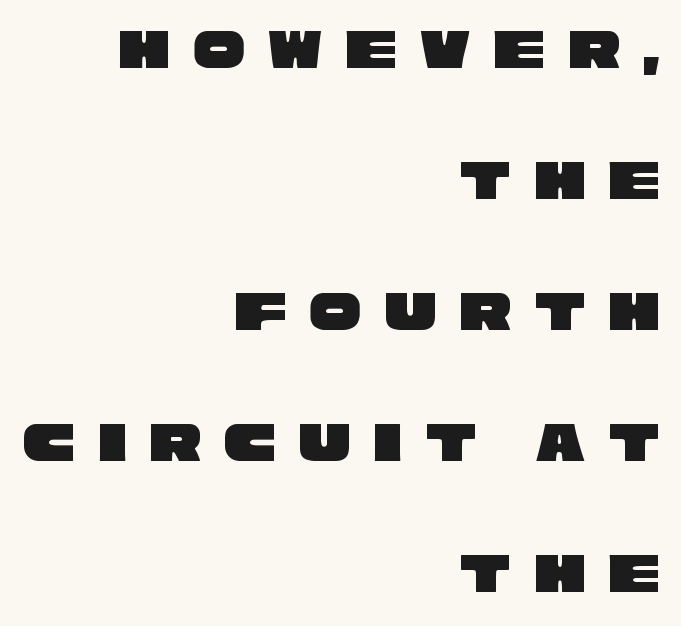
The image shows 58 px wide sans-serif type; set right-aligned, loose line spacing (2.26x), unusually wide letter spacing (+0.39 em), not underlined; low stroke contrast and a large x-height.
